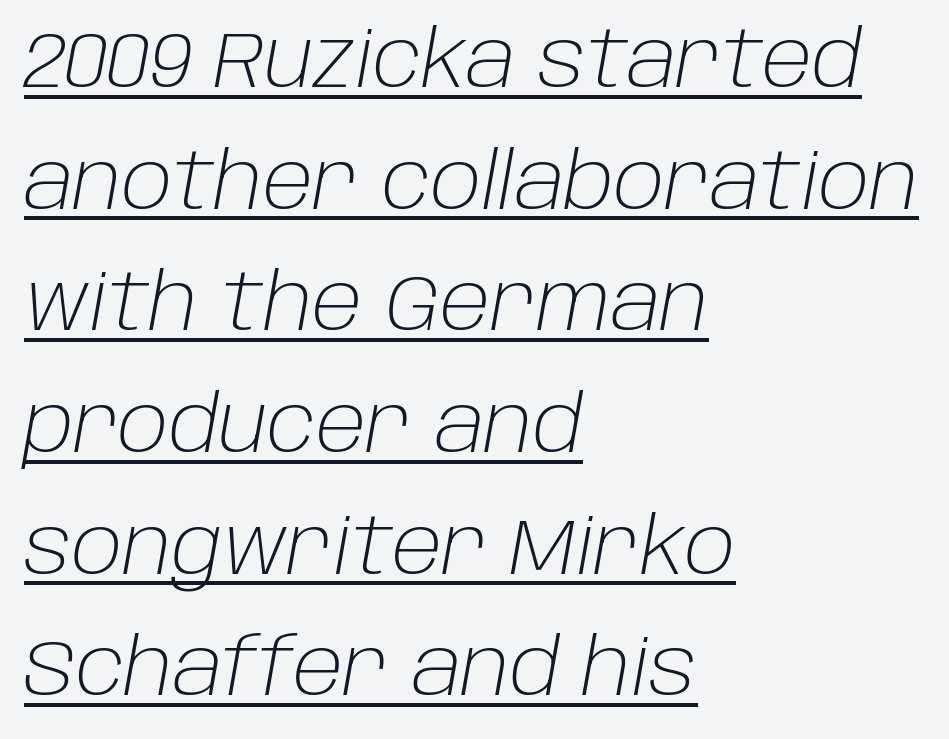
Q: Is the text bold? A: No.
Q: Is the text italic (slanted)? A: Yes, it leans right by about 10 degrees.
Q: Is the text underlined? A: Yes.
Q: How is the paragraph aligned? A: Left-aligned.
Q: Is the spacing between letters normal or unusually wide? A: Normal.
Q: Is the spacing between lines tight, normal or loose? A: Normal.
Q: Width (condensed, normal, or wide)? A: Normal.
Q: Stroke contrast? A: Low.
Q: x-height? A: Large.
Q: Monospaced? A: No.
